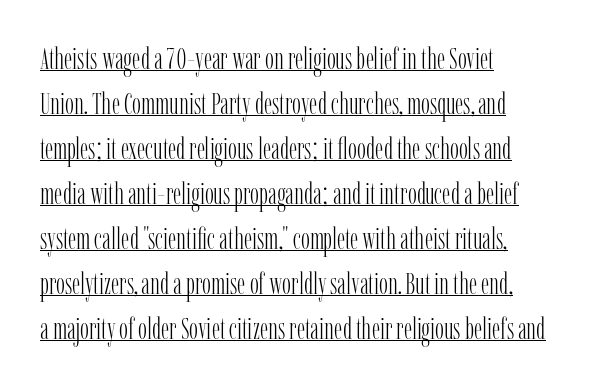
The text was rendered using a seriffed face with decorative stroke endings. Look at the tracking — it's just the regular setting, nothing added. The rendering uses the underline text-decoration. The letters look calm and open, with moderate or lighter stems. The compositor pushed each line to the left boundary. Horizontal bands of white between lines are of average thickness.
